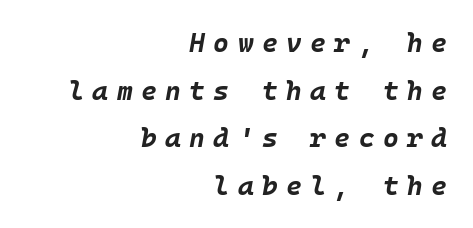
The image shows 27 px bold type, italic (leaning right); set right-aligned, line spacing 1.76x, unusually wide letter spacing (+0.31 em), not underlined.
